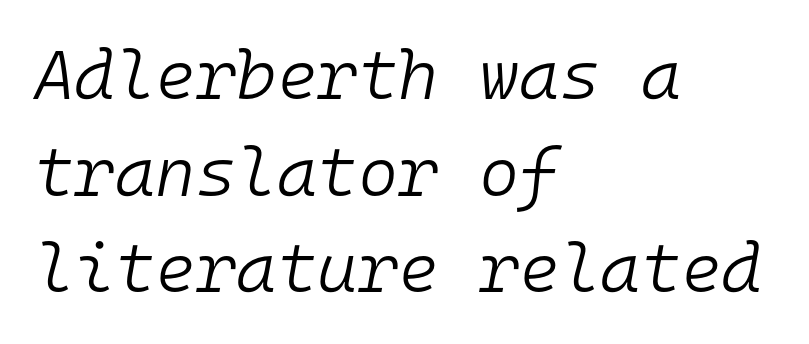
Q: Is the text bold? A: No.
Q: Is the text italic (slanted)? A: Yes, it leans right by about 10 degrees.
Q: Is the text underlined? A: No.
Q: How is the paragraph aligned? A: Left-aligned.
Q: Is the spacing between letters normal or unusually wide? A: Normal.
Q: Is the spacing between lines tight, normal or loose? A: Normal.
Q: Width (condensed, normal, or wide)? A: Normal.
Q: Stroke contrast? A: Low.
Q: x-height? A: Medium.
Q: Monospaced? A: Yes.
